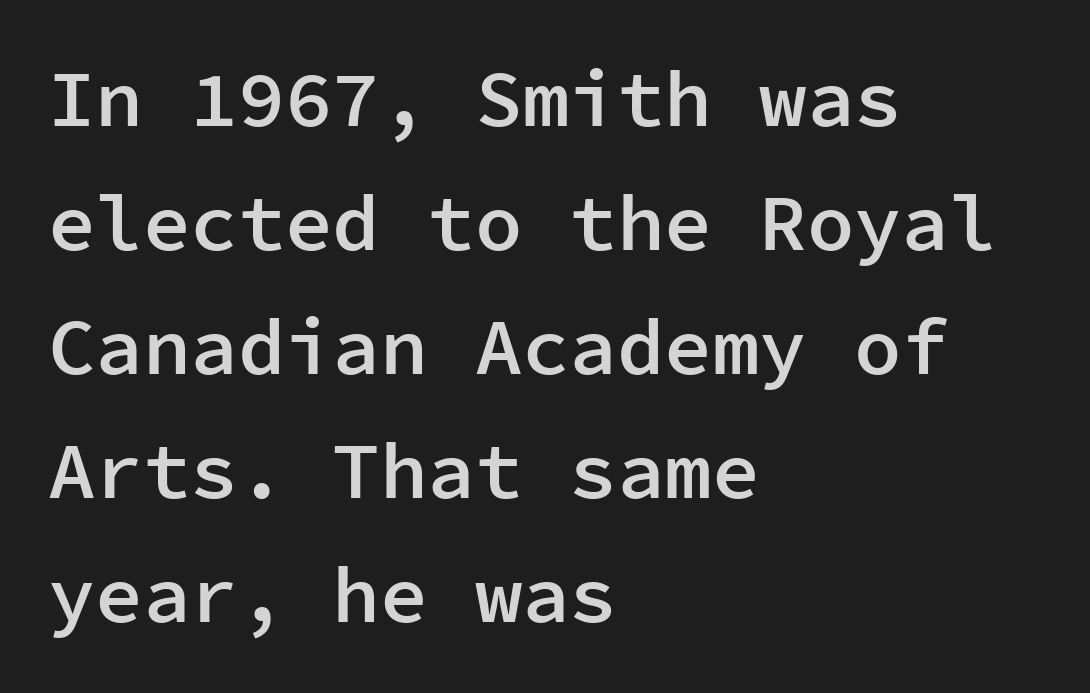
{"serif": "no", "italic": "no", "bold": "semi", "weight": "semibold", "width": "normal", "stroke_contrast": "low", "x_height": "medium", "monospaced": "yes", "underline": "no", "align": "left", "line_spacing": "normal", "line_spacing_ratio": 1.57, "letter_spacing": "normal", "letter_spacing_em": 0.0, "glyph_px": 79}
